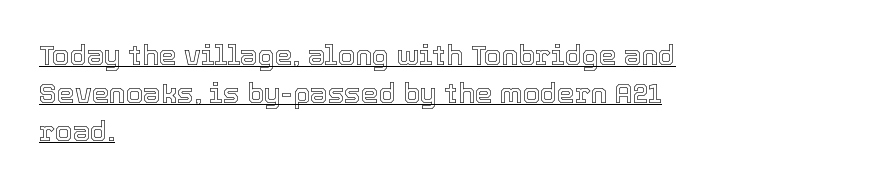
Q: Is the text italic (slanted)? A: No, it is upright.
Q: Is the text underlined? A: Yes.
Q: How is the paragraph aligned? A: Left-aligned.
Q: Is the spacing between letters normal or unusually wide? A: Normal.
Q: Is the spacing between lines tight, normal or loose? A: Normal.
Q: Width (condensed, normal, or wide)? A: Normal.
Q: x-height? A: Medium.
Q: Monospaced? A: No.
